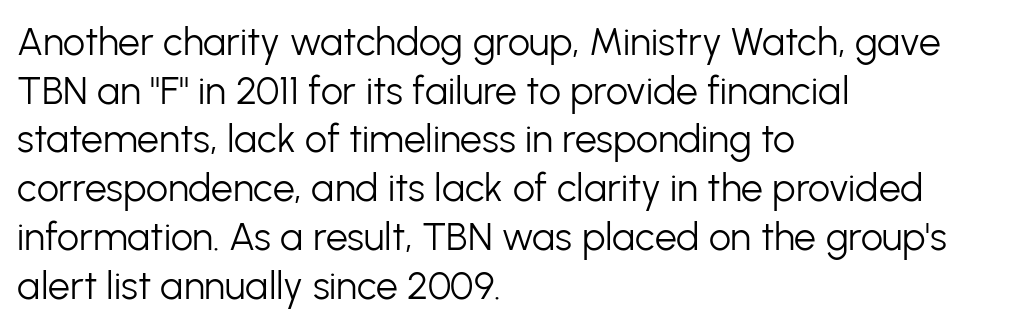
The type is set solid horizontally, with unmodified tracking. Designer's note — italics off, roman on. How would I describe the line gaps? Plain and ordinary. Any mark beneath the type? The region is blank. Do the characters align in a grid? No, the font is proportional.
